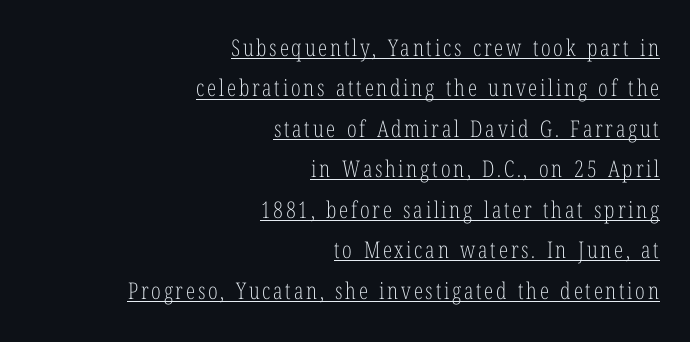
Nothing heavy about these letters — not bold at all. Like a heading marked for emphasis, these lines bear an underscore. The specimen reads as upright at a glance. Alignment: flush right.
